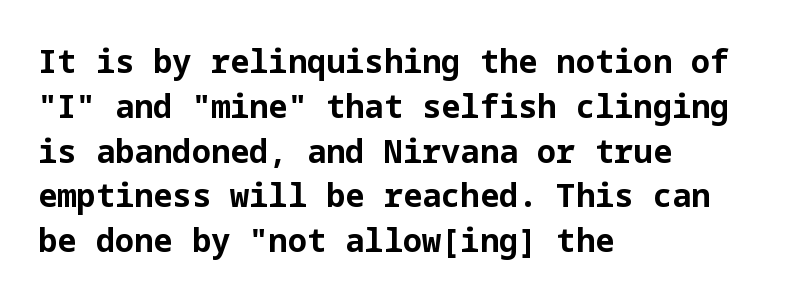
Between one letter and the next there's only the usual sliver of space. Chunky letters — that's bold for sure. This rendering uses left alignment, leaving the right contour irregular. The text was rendered using a sans face with plain stroke endings. Characters remain perfectly vertical along every line.
